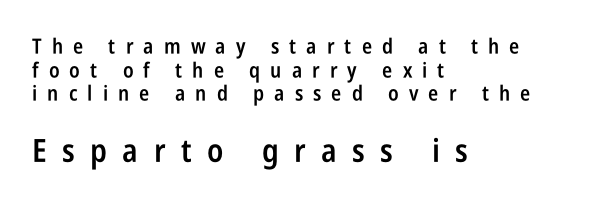
A bare baseline throughout the passage. To sum up the face: it is a sans, with no serifs. In terms of letterspacing, this is a distinctly airy, spread setting. Bold? Not quite — semibold, heavier than regular but stopping short. Characters remain perfectly vertical along every line.
